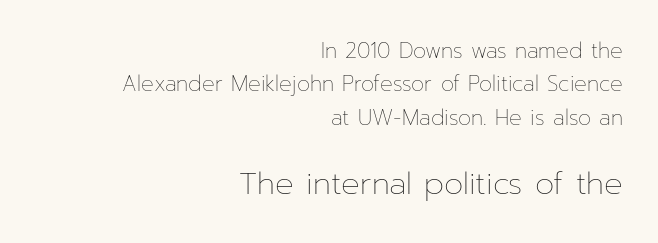
The image shows 31 px thin type, upright; set right-aligned, normal line spacing (1.59x), normal letter spacing, not underlined; the second (bottom) block is 1.48x larger; low stroke contrast and a medium x-height.
